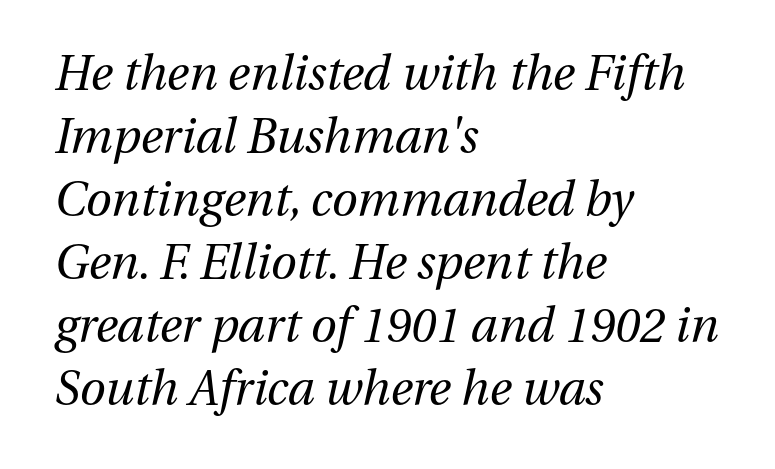
Q: Is the text bold? A: No.
Q: Is the text italic (slanted)? A: Yes, it leans right by about 13 degrees.
Q: Is the text underlined? A: No.
Q: How is the paragraph aligned? A: Left-aligned.
Q: Is the spacing between letters normal or unusually wide? A: Normal.
Q: Is the spacing between lines tight, normal or loose? A: Normal.
Q: Width (condensed, normal, or wide)? A: Normal.
Q: Stroke contrast? A: Medium.
Q: x-height? A: Medium.
Q: Monospaced? A: No.
